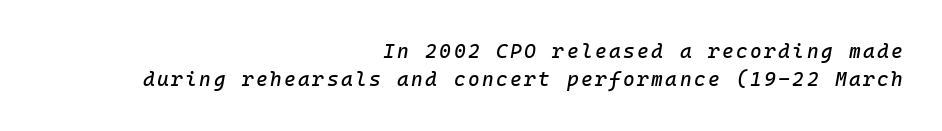
The passage shown leans; its letterforms are oblique. These lines are set flush right with a ragged left edge. This block has exactly the height ordinary leading produces. Quick note: underline off.
